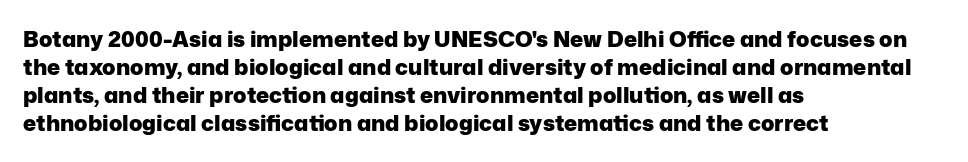
The axis of the letterforms is exactly vertical. Leftover space on each line is placed entirely after the last word. Each row of text sits above clean, open space. Students, note that the glyphs here touch the page at normal intervals.
